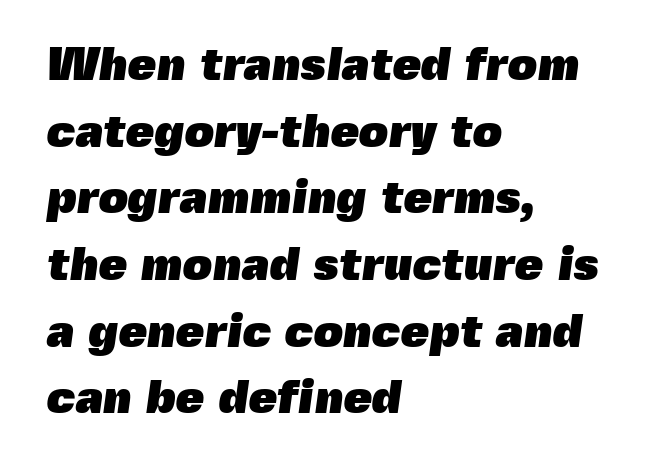
The image shows 46 px heavy sans-serif type; set left-aligned, normal line spacing (1.45x), normal letter spacing, not underlined; a medium x-height.
